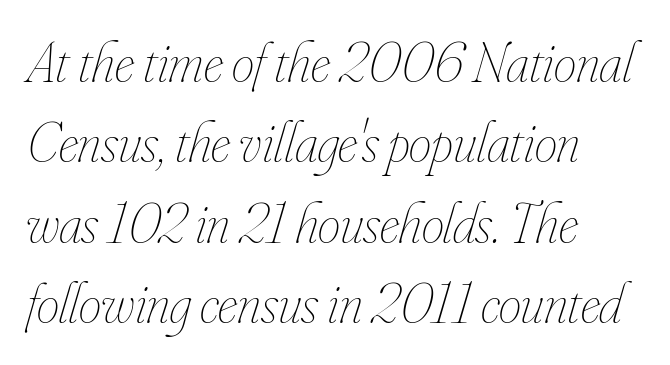
Looks like regular typesetting: each glyph gets only the width it needs. This rendering features lettering with no underline. Normally led — the rows are evenly, conventionally spaced. Heft: none added — not bold.
